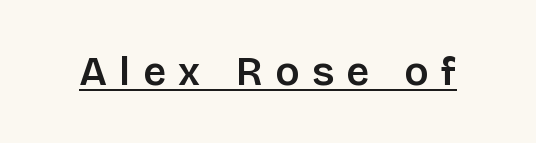
The image shows 40 px sans-serif type, upright; set unusually wide letter spacing (+0.32 em), underlined; low stroke contrast and a large x-height.
